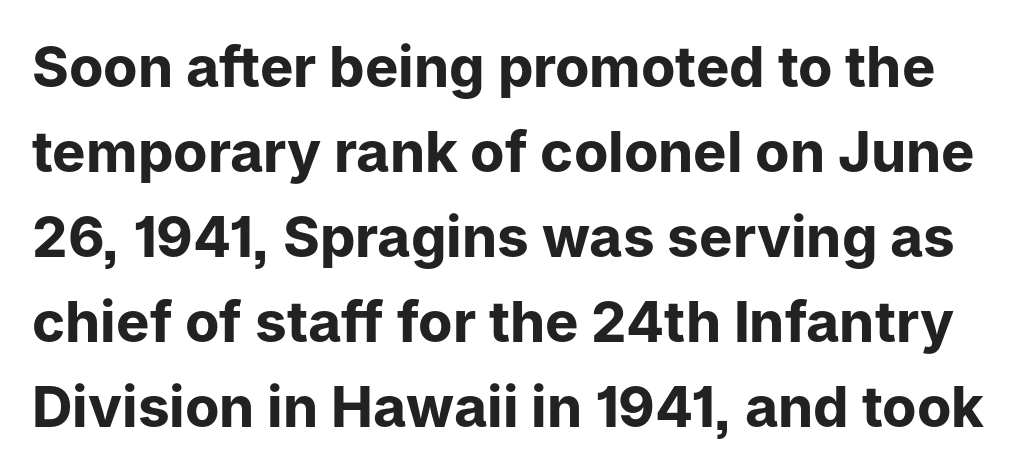
{"serif": "no", "italic": "no", "bold": "yes", "weight": "bold", "width": "normal", "stroke_contrast": "low", "x_height": "medium", "monospaced": "no", "underline": "no", "line_spacing": "normal", "line_spacing_ratio": 1.52, "letter_spacing": "normal", "letter_spacing_em": 0.0, "glyph_px": 56}
